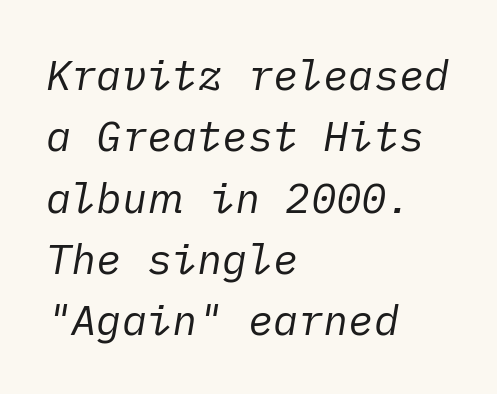
The foot of each line stays bare and open. If you drew a line through each stem, it would be angled. If you measured baseline to baseline, you'd find a middling distance. The rendering anchors every line to the left-hand side. Nothing unusual about the tracking: characters are spaced as the font intends.
